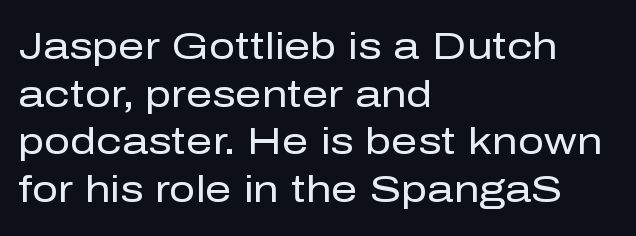
The image shows 37 px regular-weight sans-serif type, upright; set left-aligned, normal line spacing (1.29x), normal letter spacing, not underlined; low stroke contrast and a medium x-height.
